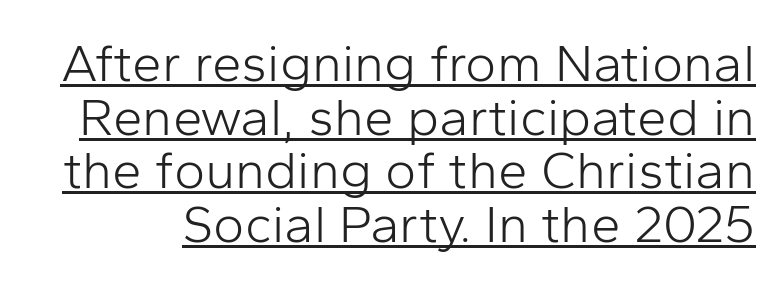
{"serif": "no", "italic": "no", "bold": "no", "weight": "light", "width": "normal", "stroke_contrast": "low", "x_height": "medium", "monospaced": "no", "underline": "yes", "line_spacing": "tight", "line_spacing_ratio": 1.01, "letter_spacing": "normal", "letter_spacing_em": 0.0, "glyph_px": 53}
